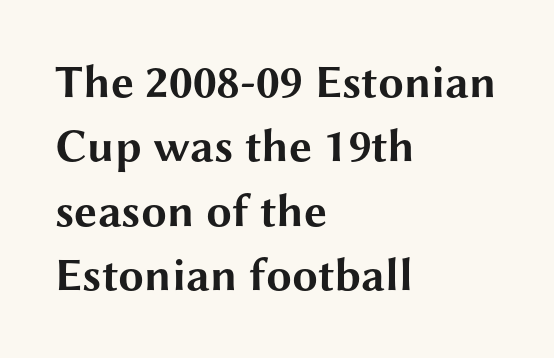
{"serif": "no", "italic": "no", "bold": "yes", "weight": "bold", "width": "wide", "stroke_contrast": "medium", "x_height": "medium", "monospaced": "no", "underline": "no", "align": "left", "line_spacing": "normal", "line_spacing_ratio": 1.4, "letter_spacing": "normal", "letter_spacing_em": 0.0, "glyph_px": 46}
